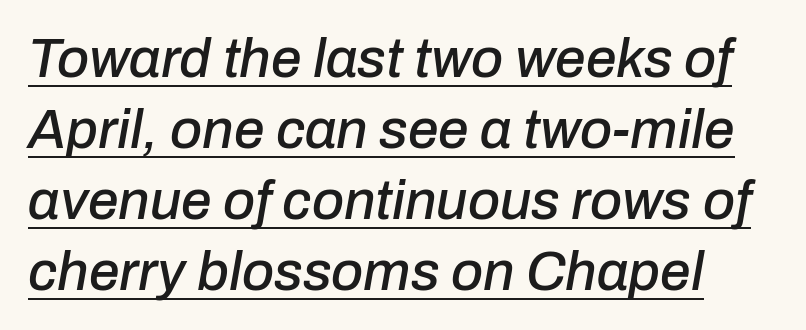
{"italic": "yes", "lean": "right", "slant_degrees": 10, "width": "normal", "stroke_contrast": "low", "x_height": "medium", "monospaced": "no", "underline": "yes", "line_spacing": "normal", "line_spacing_ratio": 1.29, "letter_spacing": "normal", "letter_spacing_em": 0.0, "glyph_px": 55}
